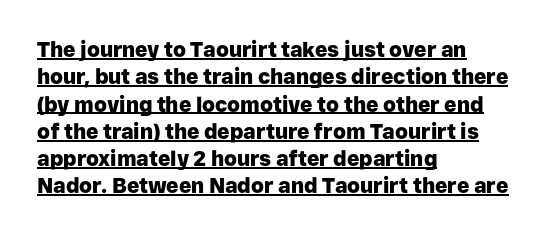
Line beginnings align vertically; line endings do not. Words appear dense and cohesive because spacing is normal. These lines sit exactly where default settings would place them. Weight: bold. A roman cut, with each character standing at attention. The glyphs are accompanied by a horizontal stroke just below them.
